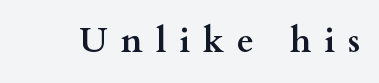
The image shows 34 px semibold, wide serif type, upright; set unusually wide letter spacing (+0.39 em), not underlined; medium stroke contrast and a small x-height.
